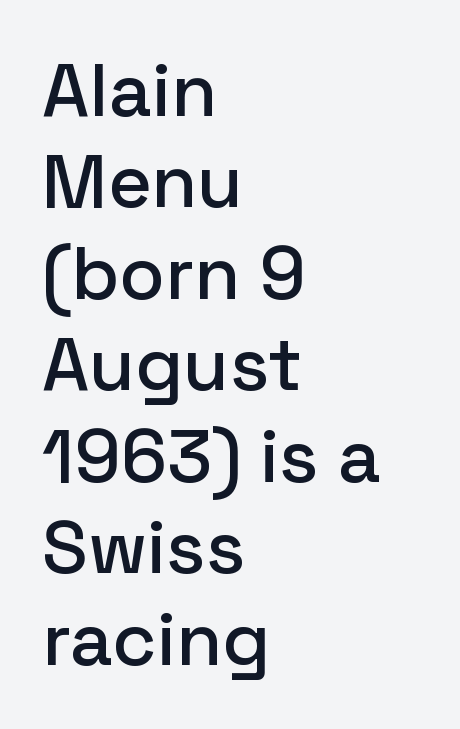
In terms of letterform style, serifs are entirely absent. Here the designer chose a conventional face with non-uniform glyph widths. Any mark beneath the type? The region is blank. It's the straight-up-and-down kind of type. Left-aligned paragraph, ragged on the right. The letterforms sit shoulder to shoulder at normal distance.
